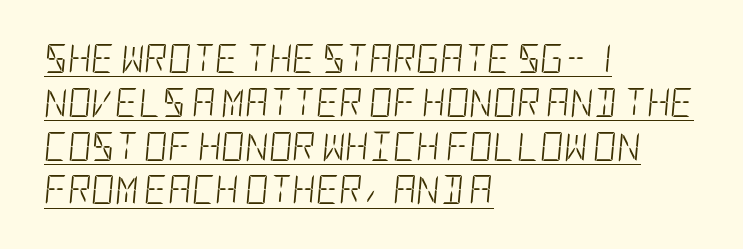
The image shows 29 px light, condensed type, italic (leaning right); set left-aligned, normal line spacing (1.51x), normal letter spacing, underlined; low stroke contrast and a large x-height.
